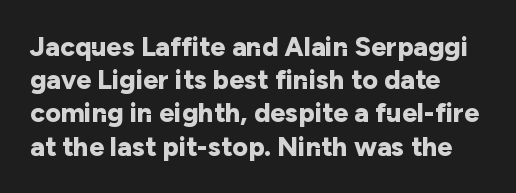
Nobody drew a line under any word here. Letter spacing: default. This is the regular roman posture of the typeface. In terms of weight, the rendering is a true, heavy bold.
